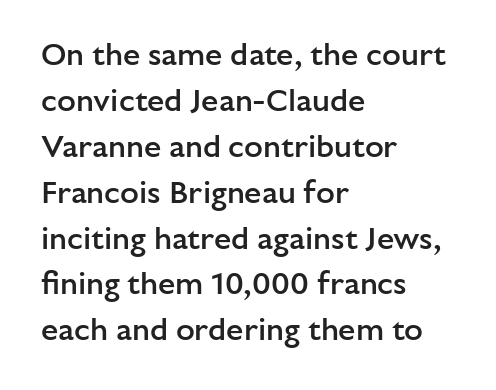
Varying glyph widths throughout — classic text-font behaviour. Rule under the text: the space is simply empty. The rows are spaced the way most documents space them. It's the straight-up-and-down kind of type. Slightly chunky letters — semibold, I'd say, not full bold.
